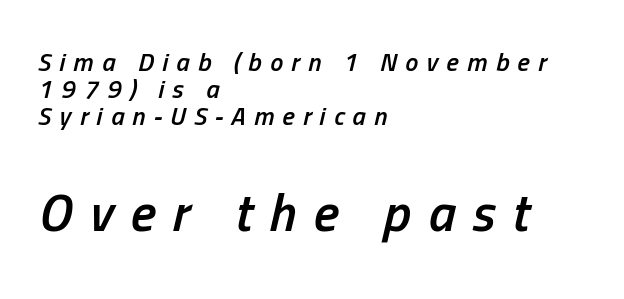
The image shows 53 px semibold, condensed type, italic (leaning right); set left-aligned, tight line spacing (1.04x), unusually wide letter spacing (+0.32 em), not underlined; the second (bottom) block is 2.04x larger; low stroke contrast and a medium x-height.
